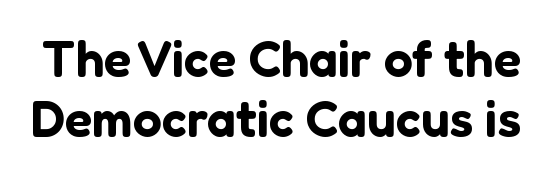
The image shows 51 px sans-serif type, upright; set line spacing 1.17x, normal letter spacing, not underlined; low stroke contrast and a medium x-height.
